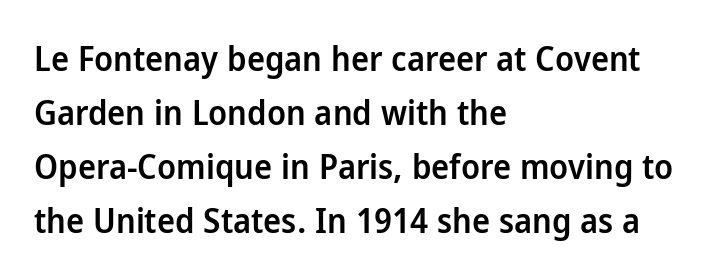
The image shows 34 px semibold sans-serif type, upright; set left-aligned, normal line spacing (1.59x), normal letter spacing, not underlined; low stroke contrast and a medium x-height.
